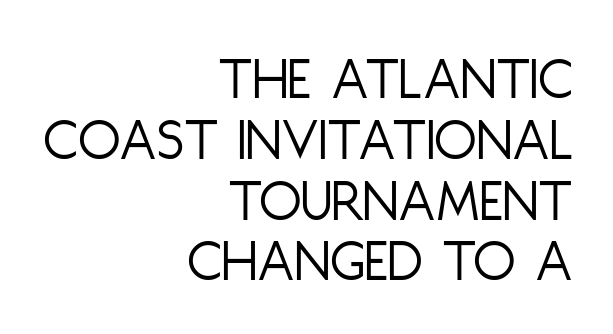
{"serif": "no", "italic": "no", "bold": "no", "weight": "light", "width": "condensed", "stroke_contrast": "low", "x_height": "large", "monospaced": "no", "underline": "no", "align": "right", "line_spacing": "tight", "line_spacing_ratio": 0.98, "letter_spacing": "normal", "letter_spacing_em": 0.0, "glyph_px": 62}
